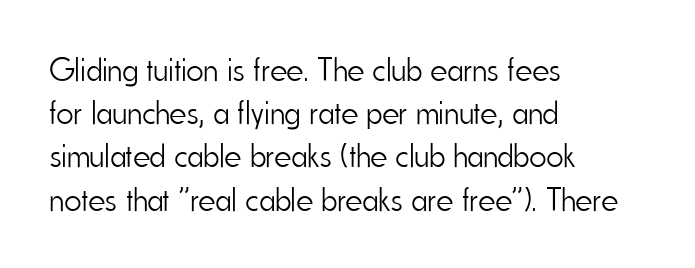
{"serif": "no", "italic": "no", "bold": "no", "weight": "light", "width": "condensed", "stroke_contrast": "low", "x_height": "small", "monospaced": "no", "underline": "no", "align": "left", "line_spacing": "normal", "line_spacing_ratio": 1.31, "letter_spacing": "normal", "letter_spacing_em": 0.0, "glyph_px": 33}
